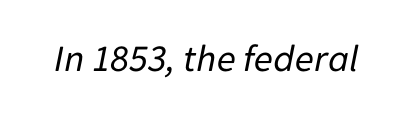
Q: Is the text bold? A: No.
Q: Is the text italic (slanted)? A: Yes, it leans right by about 11 degrees.
Q: Is the text underlined? A: No.
Q: Is the spacing between letters normal or unusually wide? A: Normal.
Q: Width (condensed, normal, or wide)? A: Normal.
Q: Stroke contrast? A: Low.
Q: x-height? A: Medium.
Q: Monospaced? A: No.
